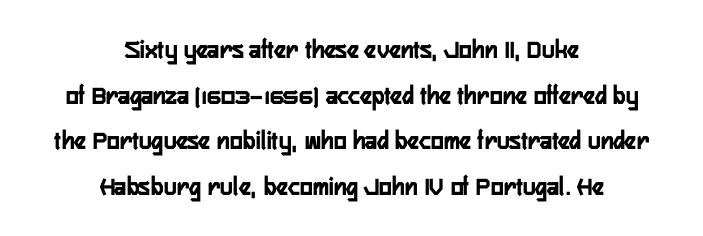
The gaps between neighbouring characters are ordinary and unremarkable. Descenders hang freely into open space. These lines stack symmetrically, like a column narrowing and widening about its center. Unlike italic type, these characters show no tilt at all. Vertically, the passage feels balanced, rows spaced as you'd expect.
